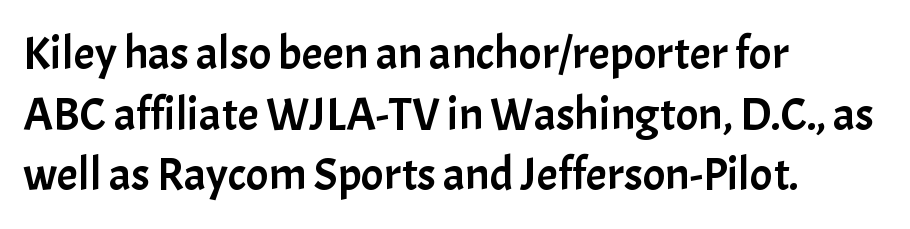
{"serif": "no", "italic": "no", "width": "normal", "stroke_contrast": "low", "x_height": "medium", "monospaced": "no", "underline": "no", "align": "left", "line_spacing": "normal", "line_spacing_ratio": 1.29, "letter_spacing": "normal", "letter_spacing_em": 0.0, "glyph_px": 47}
